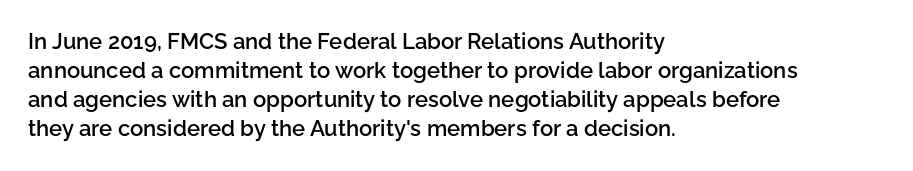
The image shows 22 px text type, upright; set left-aligned, normal line spacing (1.32x), normal letter spacing, not underlined.
